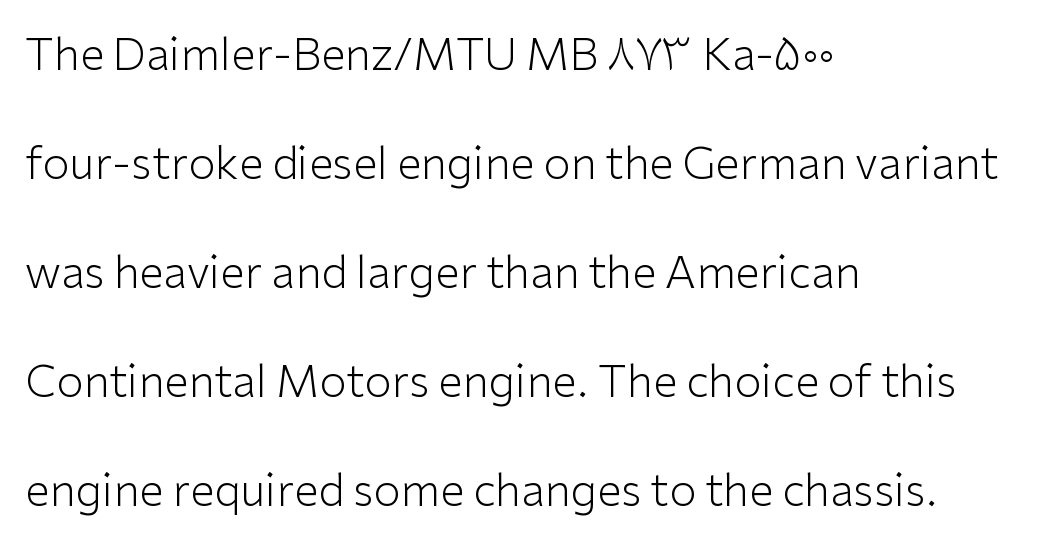
{"serif": "no", "italic": "no", "bold": "no", "weight": "light", "width": "normal", "stroke_contrast": "low", "x_height": "medium", "monospaced": "no", "underline": "no", "align": "left", "line_spacing": "loose", "line_spacing_ratio": 2.48, "letter_spacing": "normal", "letter_spacing_em": 0.0, "glyph_px": 44}
